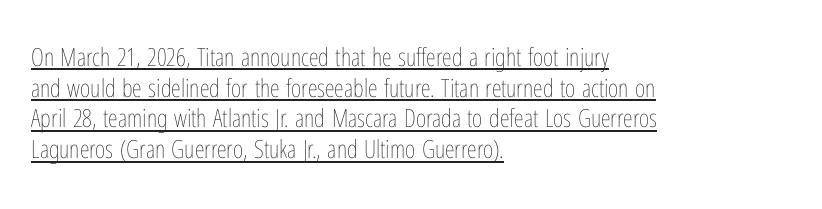
What stands out about the letter spacing? Nothing — it is the standard amount. This is roman type, the default non-slanted kind. These lines stack with their left ends in a neat column. Compared with undecorated copy, this sample adds a rule below the words. Ink coverage per letter is moderate at most.
